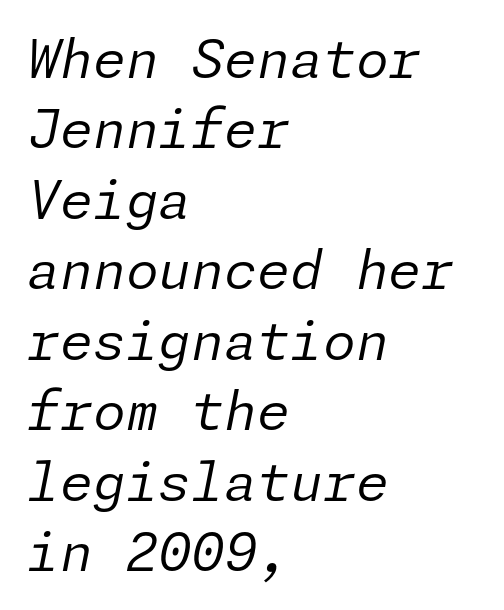
The image shows 53 px regular-weight type, italic (leaning right); set left-aligned, normal line spacing (1.33x), normal letter spacing, not underlined; low stroke contrast and a medium x-height.
